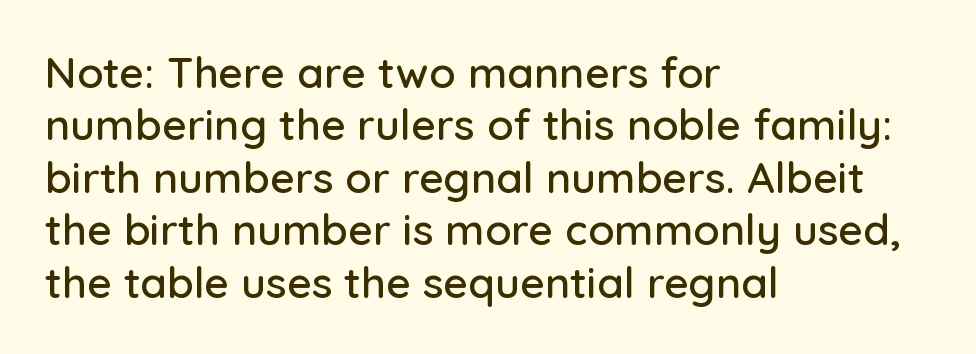
{"serif": "no", "italic": "no", "width": "normal", "stroke_contrast": "low", "x_height": "medium", "monospaced": "no", "underline": "no", "align": "left", "line_spacing_ratio": 1.22, "letter_spacing": "normal", "letter_spacing_em": 0.0, "glyph_px": 43}
